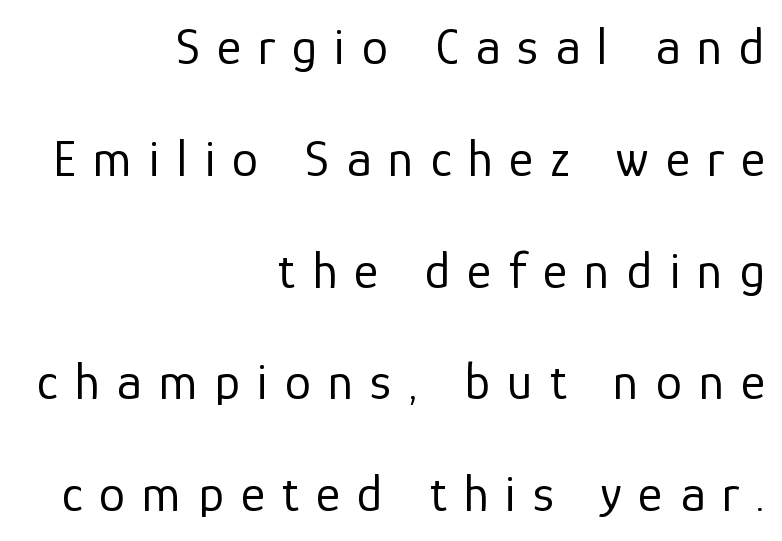
The image shows 52 px regular-weight sans-serif type, upright; set right-aligned, loose line spacing (2.15x), unusually wide letter spacing (+0.33 em), not underlined; low stroke contrast and a medium x-height.
